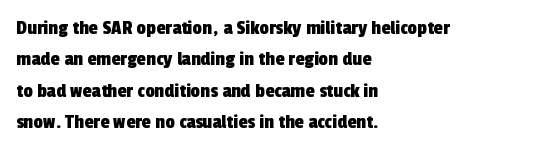
These lines keep a tight, regular rhythm from letter to letter. The rendering anchors every line to the left-hand side. Leading: standard. Clear beneath every line of the passage.
